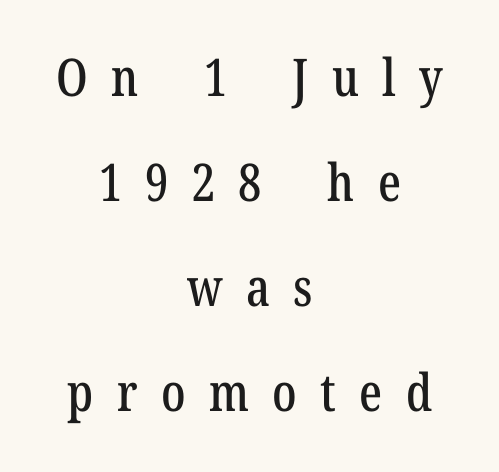
The face used here is proportionally spaced, like ordinary book or web type. Posture: straight, roman, zero tilt. Compared with typical body copy, the letter spacing here is much looser. Type without underlining. Layout note: lines centered. Students, observe: this is what heavily led, spacious text looks like.
